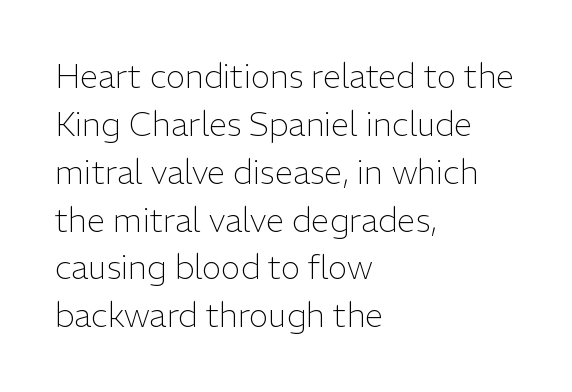
Q: Is the text bold? A: No.
Q: Is the text italic (slanted)? A: No, it is upright.
Q: Is the typeface a serif or a sans-serif typeface? A: Sans-serif.
Q: Is the text underlined? A: No.
Q: How is the paragraph aligned? A: Left-aligned.
Q: Is the spacing between letters normal or unusually wide? A: Normal.
Q: Is the spacing between lines tight, normal or loose? A: Normal.
Q: Width (condensed, normal, or wide)? A: Normal.
Q: Stroke contrast? A: Low.
Q: x-height? A: Medium.
Q: Monospaced? A: No.
